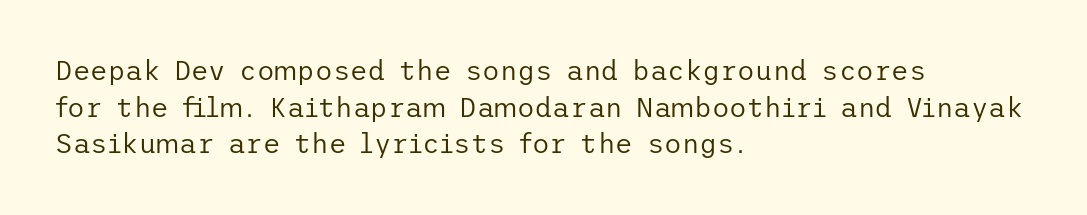
The image shows 27 px text type, upright; set left-aligned, normal line spacing (1.36x), normal letter spacing, not underlined.
